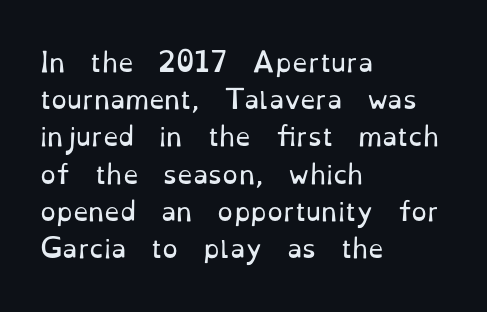
{"italic": "no", "bold": "no", "underline": "no", "align": "left", "line_spacing": "normal", "line_spacing_ratio": 1.49, "letter_spacing": "normal", "letter_spacing_em": 0.0, "glyph_px": 25}
